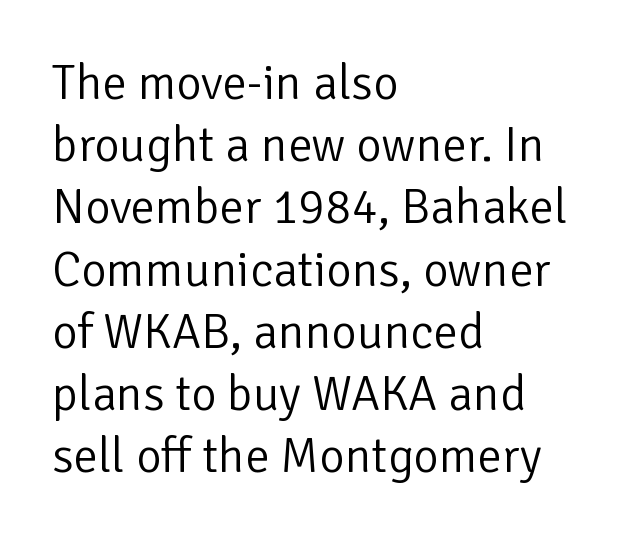
Proportional: the letters do not fall into vertical columns. Each line starts at the same left margin while the right side varies. Rendered with straight, roman letterforms. The typesetting does not lean heavy: it is not bold.
